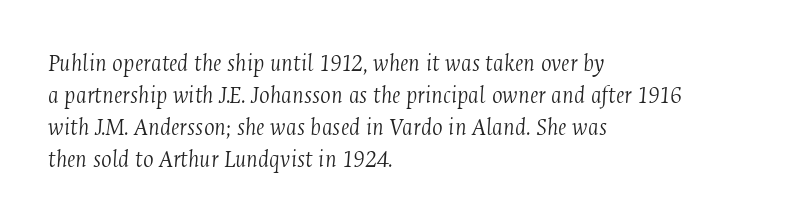
Q: Is the text bold? A: No.
Q: Is the text italic (slanted)? A: Yes, it leans right by about 4 degrees.
Q: Is the text underlined? A: No.
Q: How is the paragraph aligned? A: Left-aligned.
Q: Is the spacing between letters normal or unusually wide? A: Normal.
Q: Is the spacing between lines tight, normal or loose? A: Normal.
